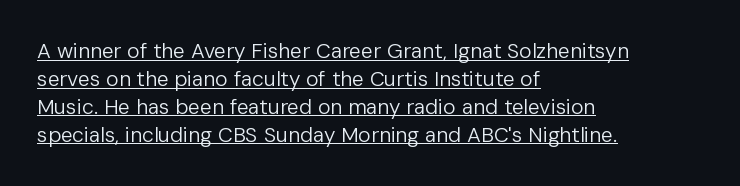
Q: Is the text bold? A: No.
Q: Is the text italic (slanted)? A: No, it is upright.
Q: Is the text underlined? A: Yes.
Q: How is the paragraph aligned? A: Left-aligned.
Q: Is the spacing between letters normal or unusually wide? A: Normal.
Q: Is the spacing between lines tight, normal or loose? A: Normal.
